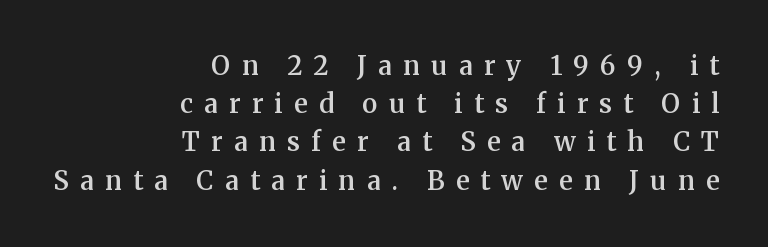
Has an underline been added? It has not. Horizontal alignment here is rightward, an uncommon choice for prose. Letter spacing: wide. Every stem runs plumb, perpendicular to the baseline. The face used here is a semibold: visibly heavier than regular, lighter than bold. A typesetter would call this leading conventional body-copy spacing.
